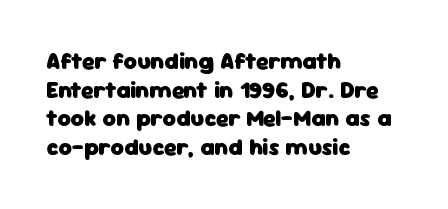
Q: Is the text bold? A: Yes.
Q: Is the text italic (slanted)? A: No, it is upright.
Q: Is the text underlined? A: No.
Q: How is the paragraph aligned? A: Left-aligned.
Q: Is the spacing between letters normal or unusually wide? A: Normal.
Q: Is the spacing between lines tight, normal or loose? A: Normal.
